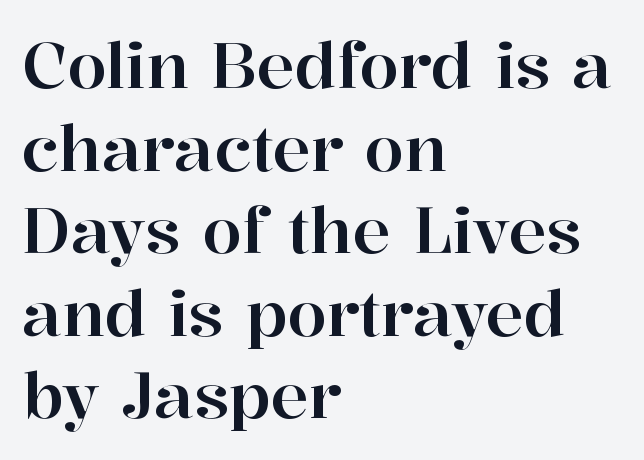
The specimen omits any rule beneath the text block's lines. Nope, not italic — everything's standing straight. The letters advance in unequal steps, a hallmark of proportional type. Is there much room between lines? A standard amount, neither cramped nor airy. The passage is arranged the way most books set body copy — flush left.
